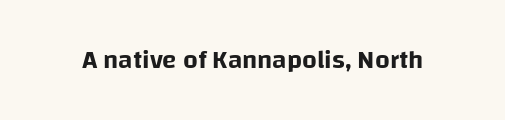
Q: Is the text italic (slanted)? A: No, it is upright.
Q: Is the text underlined? A: No.
Q: Is the spacing between letters normal or unusually wide? A: Normal.
